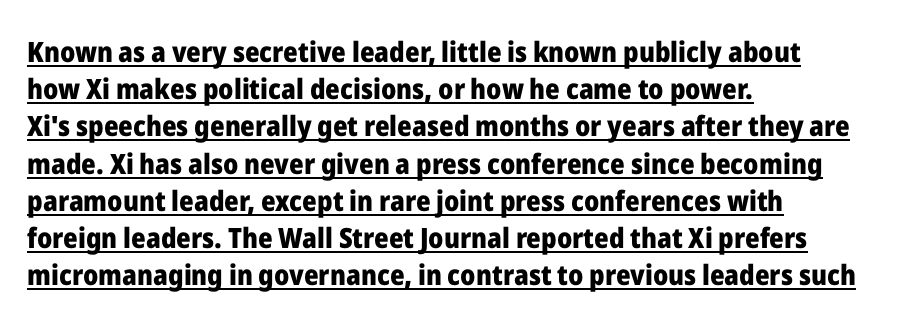
The image shows 28 px heavy sans-serif type, upright; set left-aligned, normal line spacing (1.33x), normal letter spacing, underlined; low stroke contrast and a medium x-height.
